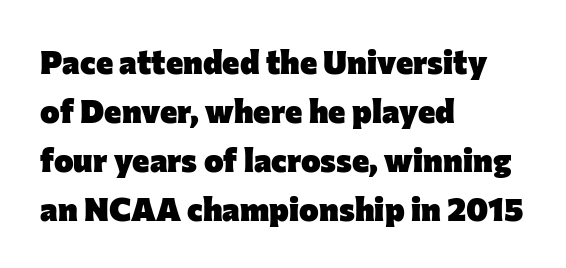
The image shows 33 px heavy sans-serif type, upright; set left-aligned, normal line spacing (1.48x), normal letter spacing, not underlined; low stroke contrast and a medium x-height.
